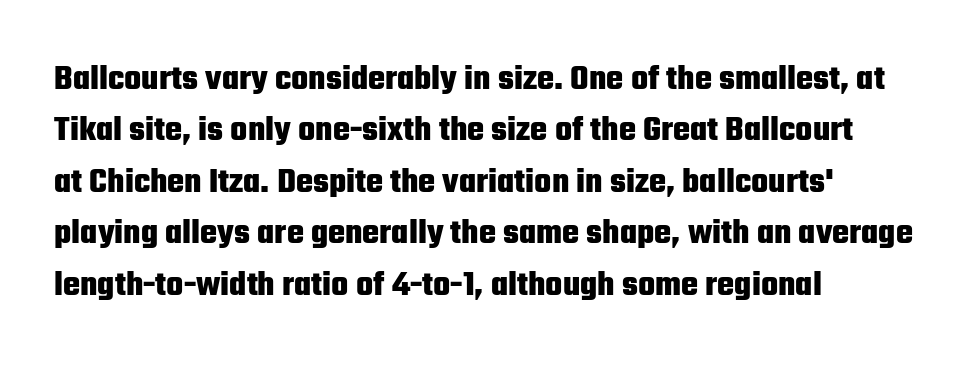
Q: Is the text bold? A: Yes.
Q: Is the text italic (slanted)? A: No, it is upright.
Q: Is the typeface a serif or a sans-serif typeface? A: Sans-serif.
Q: Is the text underlined? A: No.
Q: How is the paragraph aligned? A: Left-aligned.
Q: Is the spacing between letters normal or unusually wide? A: Normal.
Q: Is the spacing between lines tight, normal or loose? A: Normal.
Q: Width (condensed, normal, or wide)? A: Condensed.
Q: Stroke contrast? A: Low.
Q: x-height? A: Medium.
Q: Monospaced? A: No.
